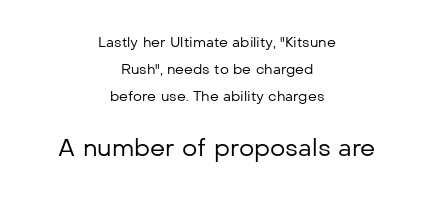
Does the lettering tilt? It doesn't — this is upright. Horizontal bands of white between lines are thick stripes. Anything drawn beneath the words? Only blank space. Heft: none added — not bold. The emphasis by scale lands on block number two, below. Words appear dense and cohesive because spacing is normal.
